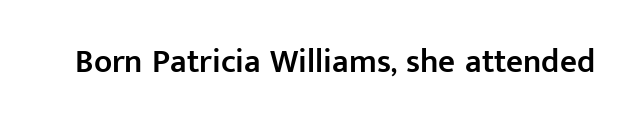
The image shows 33 px semibold sans-serif type, upright; set normal letter spacing, not underlined; low stroke contrast and a medium x-height.
